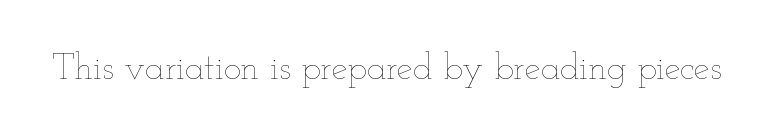
The image shows 36 px thin, wide type, upright; set normal letter spacing, not underlined; low stroke contrast and a small x-height.
